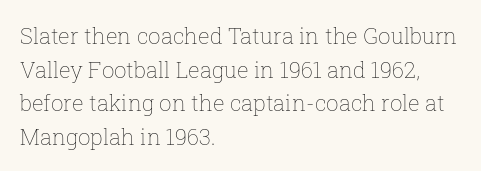
Unbolded letterforms with no extra heft. The letterforms sit shoulder to shoulder at normal distance. Line spacing here is normal. Glance below the letters and you will spot only blank space. Visually the block forms a straight wall on the left and a jagged coastline on the right.
